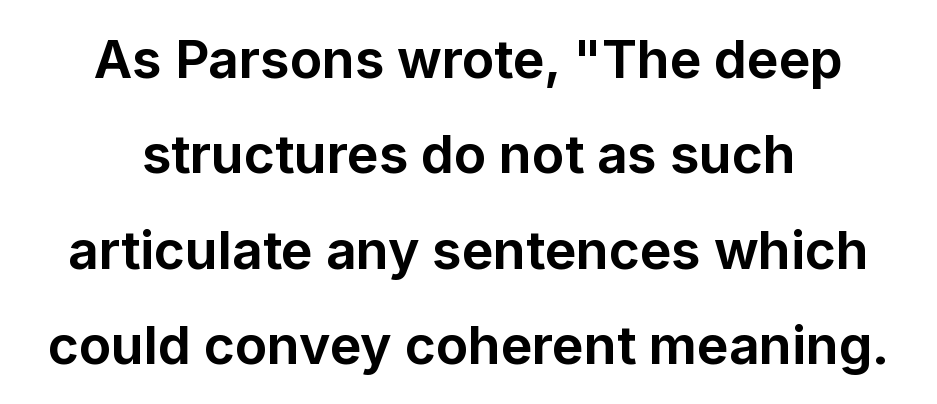
Each word holds together tightly as a unit, with standard inter-letter gaps. The lines in this sample share a center point and differ in where they start and stop. A sans-serif font was chosen for this passage. The font is running at its bold setting. The rendering uses natural spacing where letterforms have individual widths. Anything drawn beneath the words? Only blank space.
